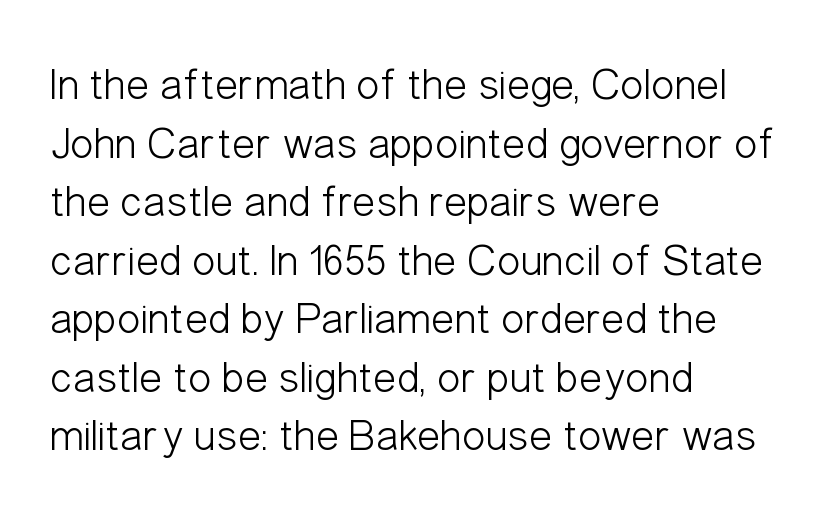
The image shows 44 px light, condensed sans-serif type, upright; set left-aligned, normal line spacing (1.33x), normal letter spacing, not underlined; low stroke contrast and a medium x-height.
